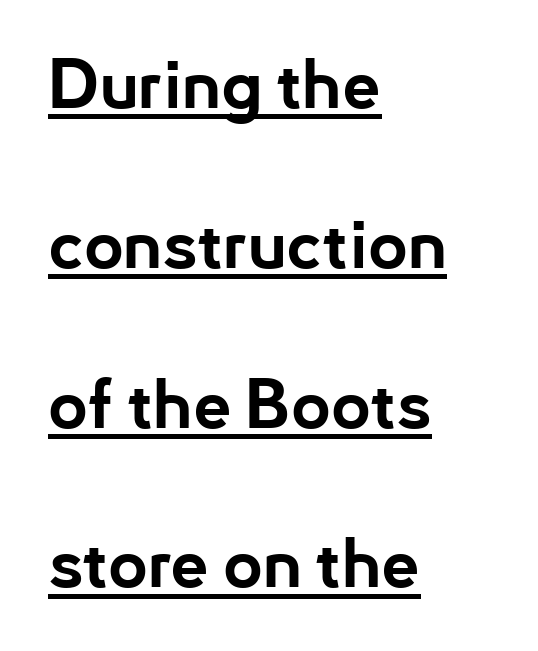
{"serif": "no", "italic": "no", "bold": "yes", "weight": "bold", "width": "normal", "stroke_contrast": "low", "x_height": "small", "monospaced": "no", "underline": "yes", "align": "left", "line_spacing": "loose", "line_spacing_ratio": 2.35, "letter_spacing": "normal", "letter_spacing_em": 0.0, "glyph_px": 68}
